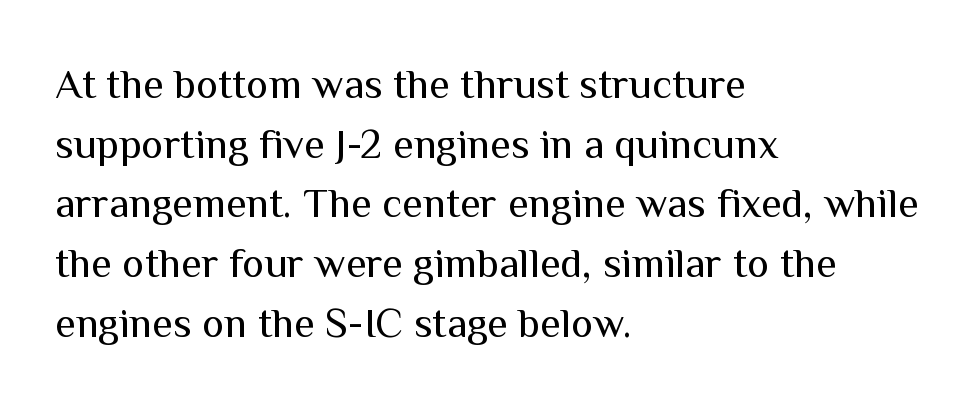
Q: Is the text bold? A: No.
Q: Is the text italic (slanted)? A: No, it is upright.
Q: Is the typeface a serif or a sans-serif typeface? A: Sans-serif.
Q: Is the text underlined? A: No.
Q: How is the paragraph aligned? A: Left-aligned.
Q: Is the spacing between letters normal or unusually wide? A: Normal.
Q: Is the spacing between lines tight, normal or loose? A: Normal.
Q: Width (condensed, normal, or wide)? A: Normal.
Q: Stroke contrast? A: Medium.
Q: x-height? A: Medium.
Q: Monospaced? A: No.
